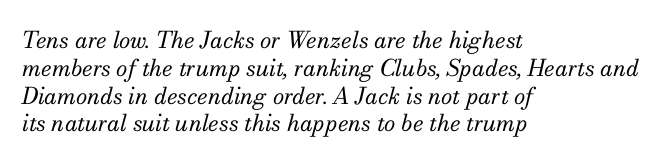
The image shows 23 px text type, italic (leaning right); set left-aligned, line spacing 1.21x, normal letter spacing, not underlined.
